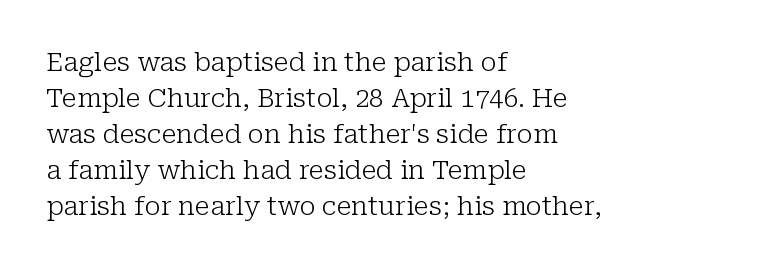
The characters are drawn with everyday or finer stroke widths. Line beginnings align vertically; line endings do not. Rule under the text: the space is simply empty. Words appear dense and cohesive because spacing is normal. Whoever set this chose a conventional vertical rhythm. Rendered with straight, roman letterforms.
